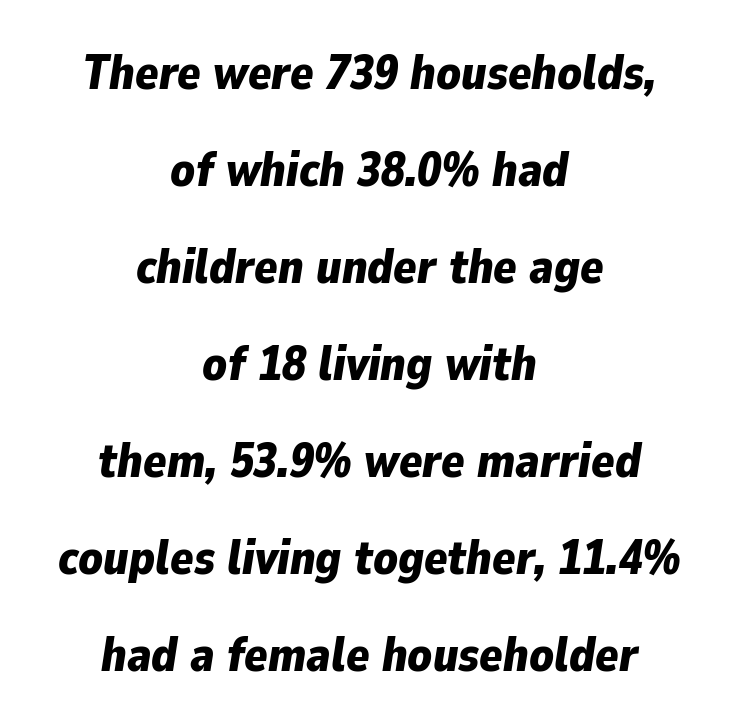
Q: Is the text bold? A: Yes.
Q: Is the text italic (slanted)? A: Yes, it leans right by about 9 degrees.
Q: Is the text underlined? A: No.
Q: How is the paragraph aligned? A: Centered.
Q: Is the spacing between letters normal or unusually wide? A: Normal.
Q: Is the spacing between lines tight, normal or loose? A: Loose.
Q: Width (condensed, normal, or wide)? A: Normal.
Q: Stroke contrast? A: Low.
Q: x-height? A: Medium.
Q: Monospaced? A: No.
